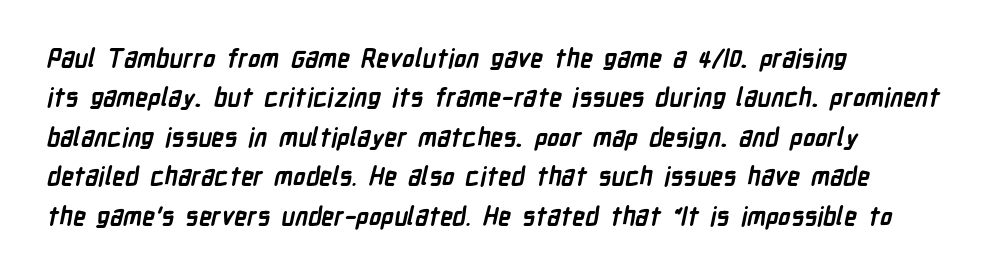
The letterforms sit shoulder to shoulder at normal distance. These words are printed bold, with thick strokes throughout. This sample is left-justified, so line endings fall wherever the words run out. Leading matches the norm, producing a regular column.
